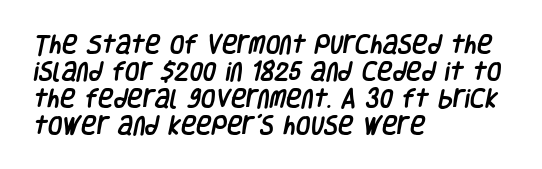
The image shows 21 px text type; set left-aligned, normal line spacing (1.28x), normal letter spacing, not underlined.
